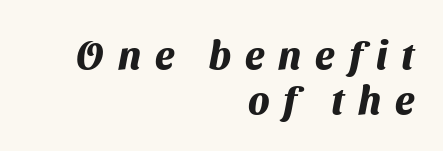
{"serif": "no", "bold": "yes", "weight": "heavy", "width": "normal", "stroke_contrast": "medium", "x_height": "medium", "monospaced": "no", "underline": "no", "align": "right", "line_spacing": "tight", "line_spacing_ratio": 1.15, "letter_spacing": "wide", "letter_spacing_em": 0.36, "glyph_px": 39}
